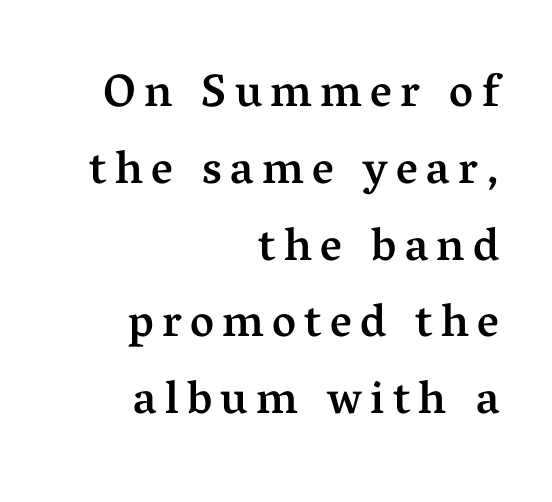
Line ends are locked; line starts wander. The passage shown is typed in a proportional face where columns would drift. Every letter is mildly thick-stroked: semibold rather than bold. What's the leading like? Ordinary, nothing unusual. The foot of each line stays bare and open. Notice how the stems are strictly vertical — no italics here.
